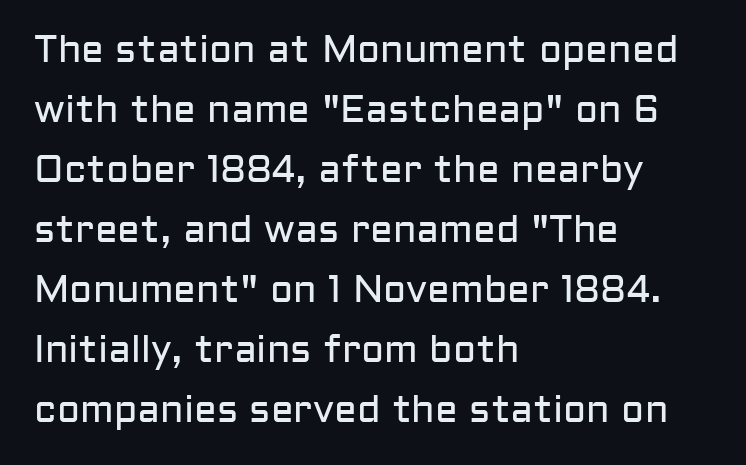
Q: Is the text bold? A: No.
Q: Is the text italic (slanted)? A: No, it is upright.
Q: Is the typeface a serif or a sans-serif typeface? A: Sans-serif.
Q: Is the text underlined? A: No.
Q: How is the paragraph aligned? A: Left-aligned.
Q: Is the spacing between letters normal or unusually wide? A: Normal.
Q: Is the spacing between lines tight, normal or loose? A: Normal.
Q: Width (condensed, normal, or wide)? A: Normal.
Q: Stroke contrast? A: Low.
Q: x-height? A: Medium.
Q: Monospaced? A: No.
